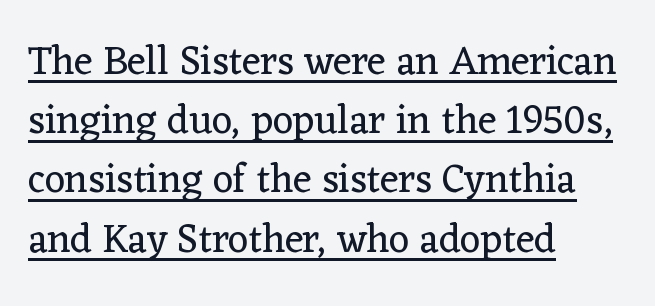
{"serif": "yes", "italic": "no", "bold": "no", "weight": "regular", "width": "normal", "stroke_contrast": "low", "x_height": "medium", "monospaced": "no", "underline": "yes", "align": "left", "line_spacing": "normal", "line_spacing_ratio": 1.48, "letter_spacing": "normal", "letter_spacing_em": 0.0, "glyph_px": 40}
